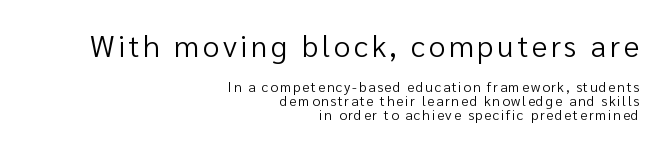
The image shows 30 px regular-weight sans-serif type, upright; set right-aligned, tight line spacing (0.98x), not underlined; the first (top) block is 2.14x larger; low stroke contrast and a medium x-height.
